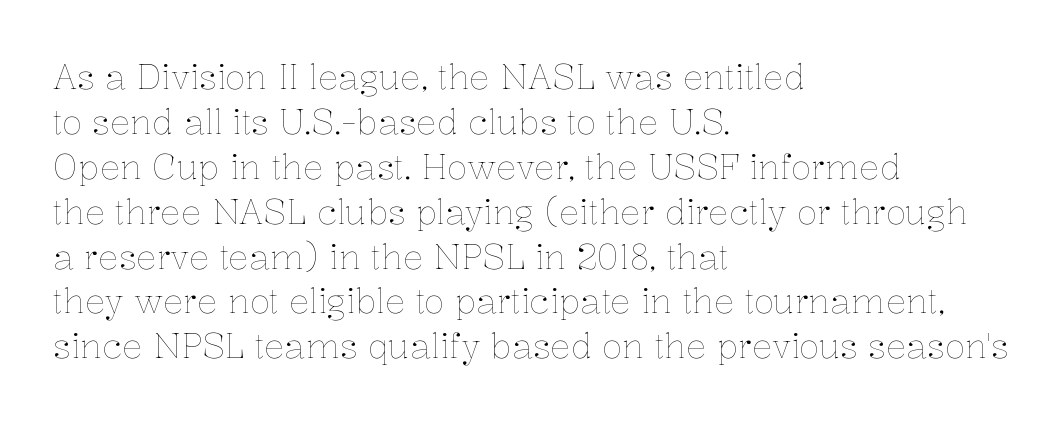
The image shows 34 px thin type, upright; set left-aligned, normal line spacing (1.32x), normal letter spacing, not underlined; low stroke contrast and a medium x-height.
